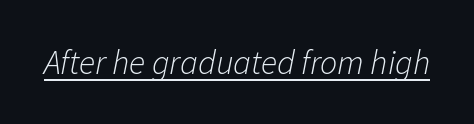
{"italic": "yes", "lean": "right", "slant_degrees": 11, "bold": "no", "weight": "light", "width": "normal", "stroke_contrast": "low", "x_height": "medium", "monospaced": "no", "underline": "yes", "letter_spacing": "normal", "letter_spacing_em": 0.0, "glyph_px": 34}
